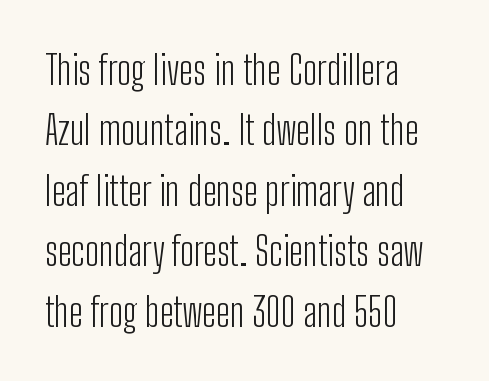
Q: Is the text bold? A: No.
Q: Is the text italic (slanted)? A: No, it is upright.
Q: Is the typeface a serif or a sans-serif typeface? A: Sans-serif.
Q: Is the text underlined? A: No.
Q: How is the paragraph aligned? A: Left-aligned.
Q: Is the spacing between letters normal or unusually wide? A: Normal.
Q: Is the spacing between lines tight, normal or loose? A: Normal.
Q: Width (condensed, normal, or wide)? A: Condensed.
Q: Stroke contrast? A: Low.
Q: x-height? A: Medium.
Q: Monospaced? A: No.
